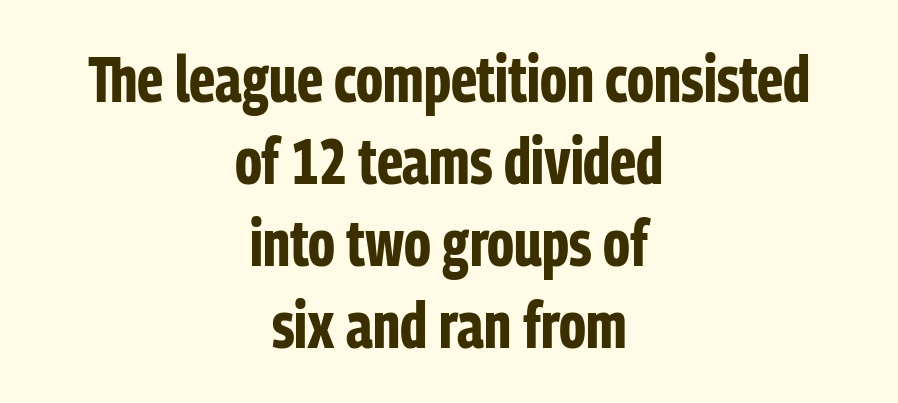
Words float on clear page, feet unadorned. Does the copy run flush right? No — it is centered line by line. The typesetting leans heavy: a genuine bold. Do the characters align in a grid? No, the font is proportional. Upright lettering throughout. Successive baselines arrive at the customary interval.
